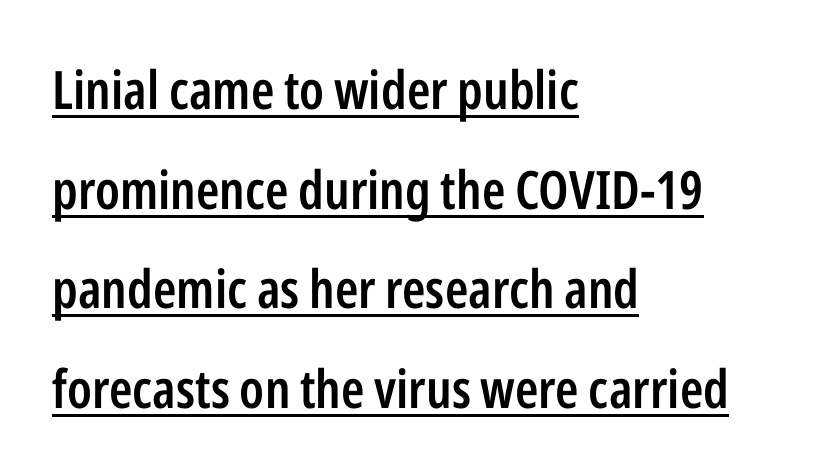
{"serif": "no", "italic": "no", "bold": "semi", "weight": "semibold", "width": "condensed", "stroke_contrast": "low", "x_height": "medium", "monospaced": "no", "underline": "yes", "align": "left", "line_spacing_ratio": 1.88, "letter_spacing": "normal", "letter_spacing_em": 0.0, "glyph_px": 53}
